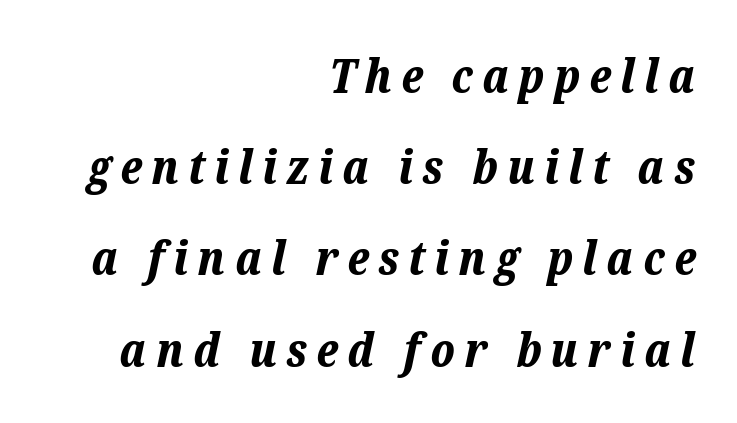
Successive baselines arrive slowly, with a big drop between each. An italicized treatment has been applied to the whole sample. Descender tails drop into unmarked territory. Casual observation: everything's shoved over to the right.
